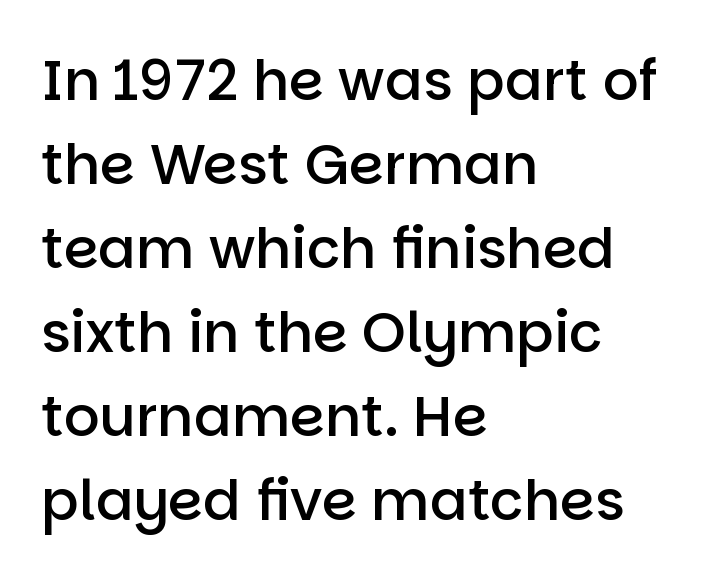
The image shows 56 px semibold sans-serif type, upright; set left-aligned, normal line spacing (1.5x), normal letter spacing, not underlined; low stroke contrast and a large x-height.
